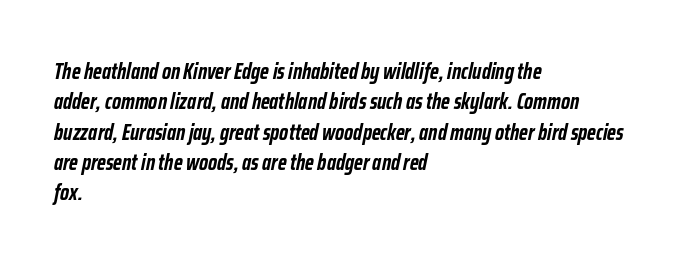
The compositor pushed each line to the left boundary. Thick stems and heavy bowls — unmistakably bold. Notice how the stems are inclined rather than vertical — that's the hallmark of italics. Rule under the text: the space is simply empty.
